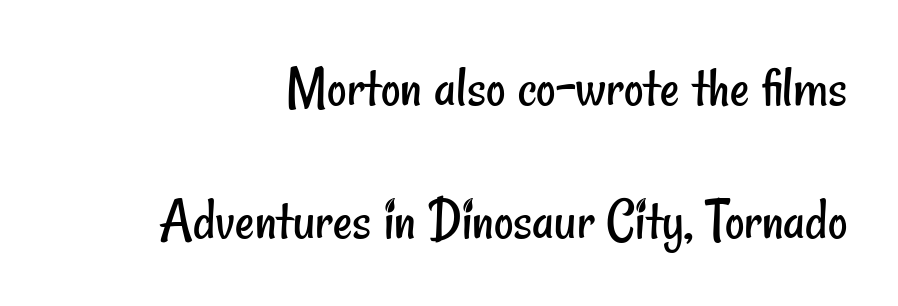
The image shows 60 px regular-weight, condensed sans-serif type; set loose line spacing (2.22x), normal letter spacing, not underlined; low stroke contrast and a small x-height.
